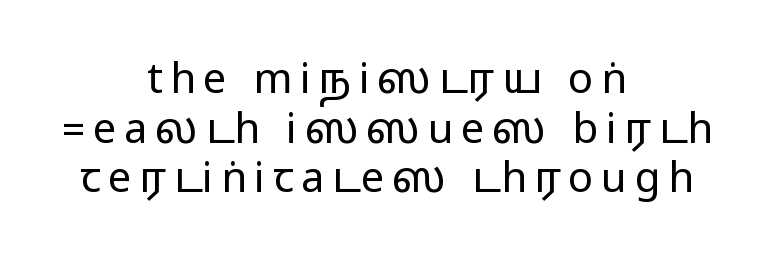
The image shows 42 px wide sans-serif type, upright; set centered, line spacing 1.18x, not underlined; medium stroke contrast.
